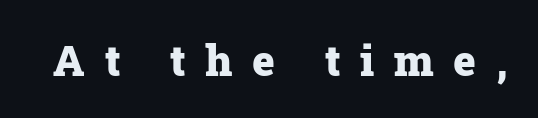
{"serif": "yes", "italic": "no", "bold": "yes", "weight": "heavy", "width": "normal", "stroke_contrast": "low", "x_height": "medium", "monospaced": "no", "underline": "no", "letter_spacing": "wide", "letter_spacing_em": 0.46, "glyph_px": 43}
